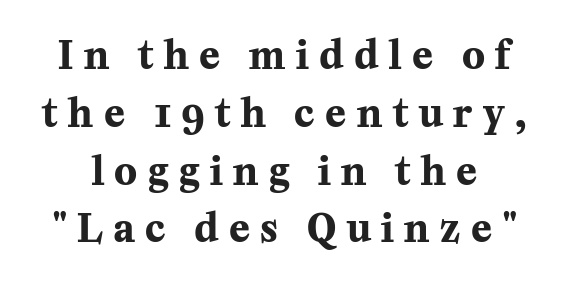
{"serif": "yes", "italic": "no", "bold": "yes", "weight": "bold", "width": "normal", "stroke_contrast": "medium", "x_height": "medium", "monospaced": "no", "underline": "no", "line_spacing": "normal", "line_spacing_ratio": 1.52, "letter_spacing": "wide", "letter_spacing_em": 0.28, "glyph_px": 38}
